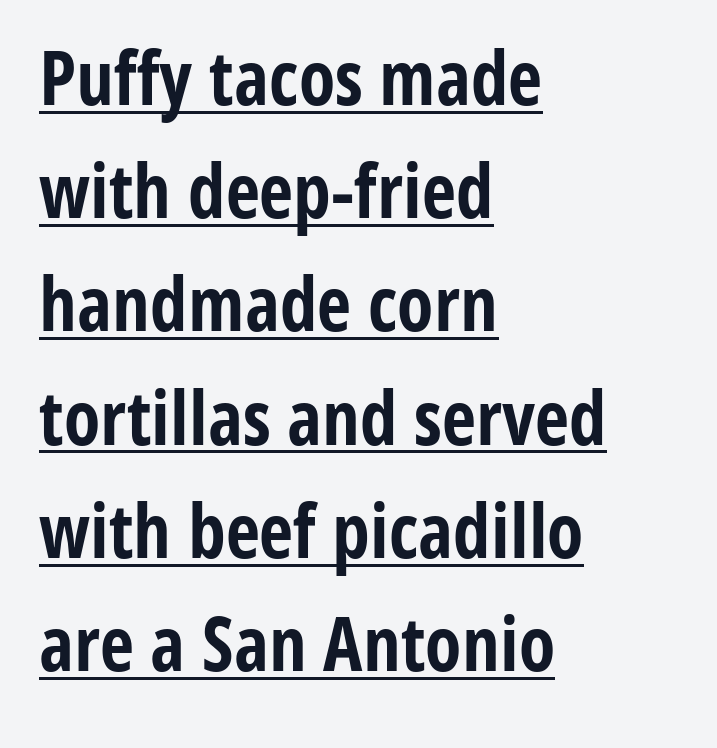
The font family rendered here belongs to the sans-serif group. No italicization has been applied; the sample stays upright. Which margin do the lines hug? The left one — the right edge is uneven. If you measured baseline to baseline, you'd find a middling distance.
